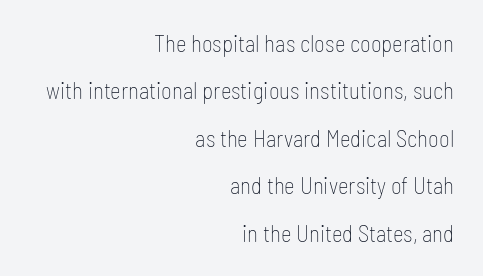
The image shows 23 px text type, upright; set right-aligned, loose line spacing (2.06x), normal letter spacing, not underlined.
